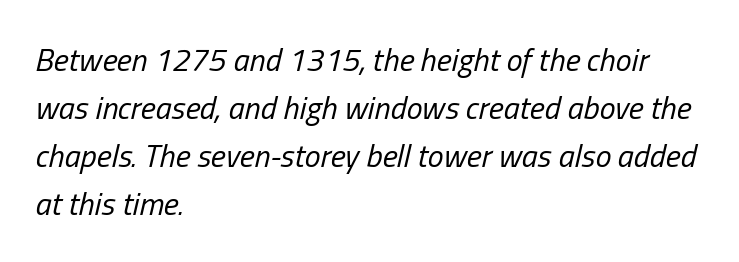
Which margin do the lines hug? The left one — the right edge is uneven. Nobody drew a line under any word here. Heft: none added — not bold. The face used here has a pronounced slope to its letters. The rows are spaced the way most documents space them. Note the varied advance widths — an 'i' is clearly narrower than an 'm'.
